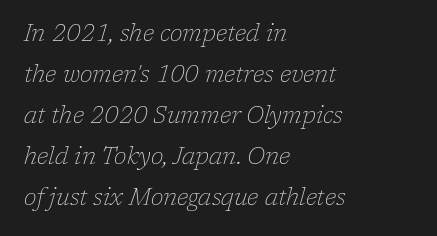
Would a proofreader flag this as italicized? Yes. A bare baseline throughout the passage. Caption: multi-line text, flush left, ragged right. These glyphs show unthickened strokes, regular width or finer.
